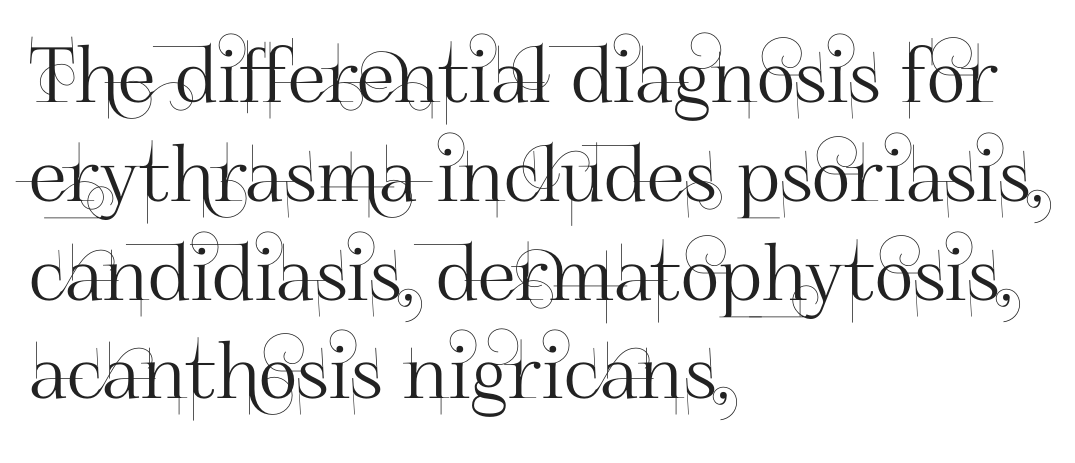
The image shows 76 px sans-serif type, upright; set left-aligned, normal line spacing (1.3x), normal letter spacing, not underlined; high stroke contrast and a small x-height.
